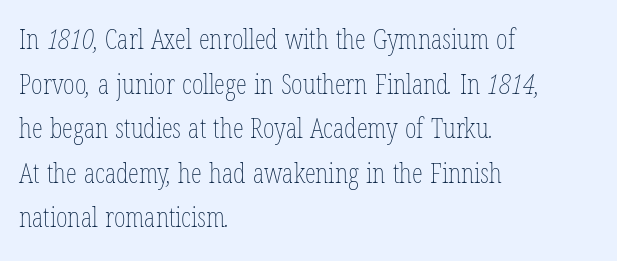
The image shows 28 px thin, condensed type; set left-aligned, normal line spacing (1.59x), normal letter spacing, not underlined; low stroke contrast and a medium x-height.
